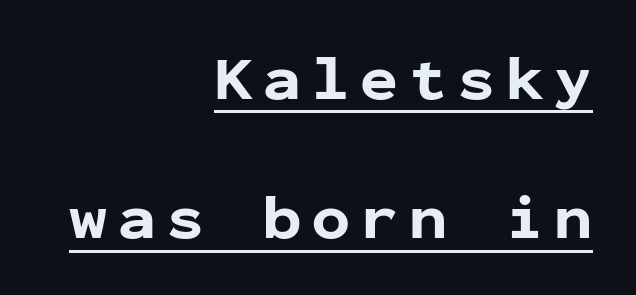
The image shows 63 px bold sans-serif type, upright, monospaced; set right-aligned, loose line spacing (2.21x), underlined; low stroke contrast and a medium x-height.
